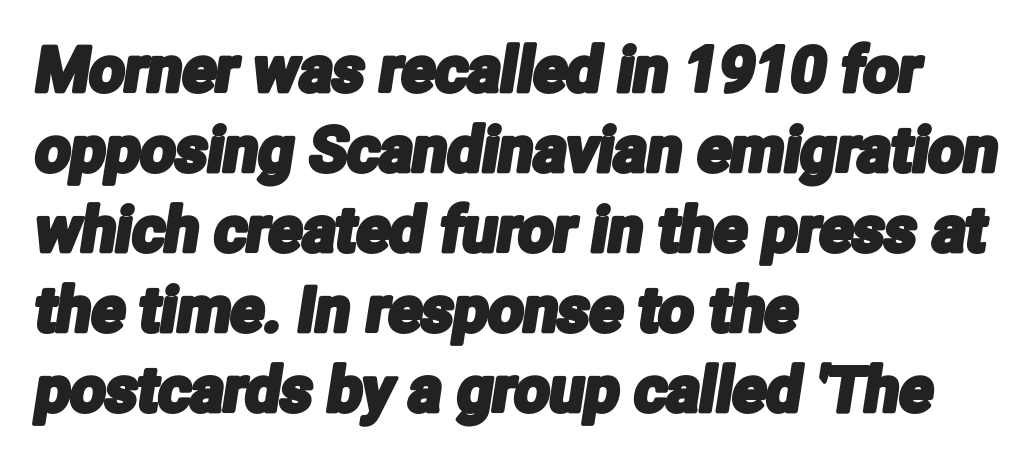
{"serif": "no", "width": "condensed", "stroke_contrast": "low", "x_height": "medium", "monospaced": "no", "underline": "no", "align": "left", "line_spacing": "normal", "line_spacing_ratio": 1.29, "letter_spacing": "normal", "letter_spacing_em": 0.0, "glyph_px": 62}
